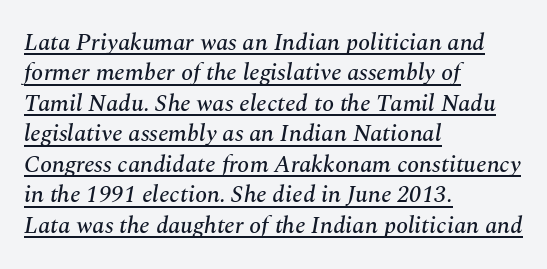
Q: Is the text italic (slanted)? A: Yes, it leans right by about 10 degrees.
Q: Is the text underlined? A: Yes.
Q: How is the paragraph aligned? A: Left-aligned.
Q: Is the spacing between letters normal or unusually wide? A: Normal.
Q: Is the spacing between lines tight, normal or loose? A: Normal.
